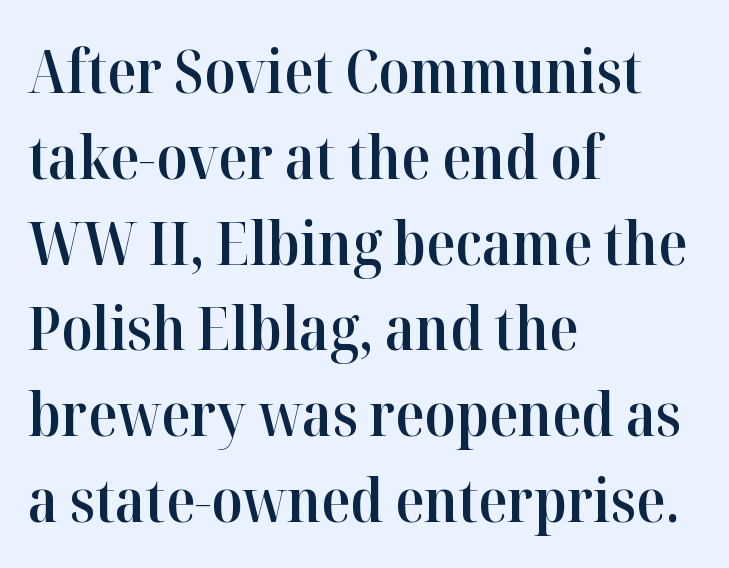
{"serif": "yes", "italic": "no", "bold": "semi", "weight": "semibold", "width": "normal", "stroke_contrast": "high", "x_height": "medium", "monospaced": "no", "underline": "no", "align": "left", "line_spacing": "normal", "line_spacing_ratio": 1.43, "letter_spacing": "normal", "letter_spacing_em": 0.0, "glyph_px": 60}
